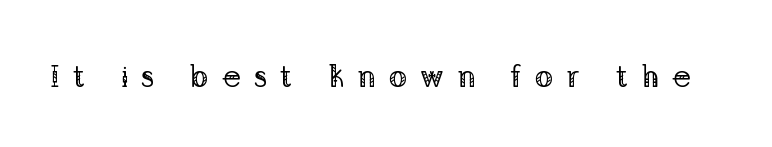
Q: Is the text bold? A: No.
Q: Is the text italic (slanted)? A: No, it is upright.
Q: Is the typeface a serif or a sans-serif typeface? A: Serif.
Q: Is the text underlined? A: No.
Q: Is the spacing between letters normal or unusually wide? A: Unusually wide.
Q: Width (condensed, normal, or wide)? A: Normal.
Q: Stroke contrast? A: Low.
Q: x-height? A: Medium.
Q: Monospaced? A: No.
